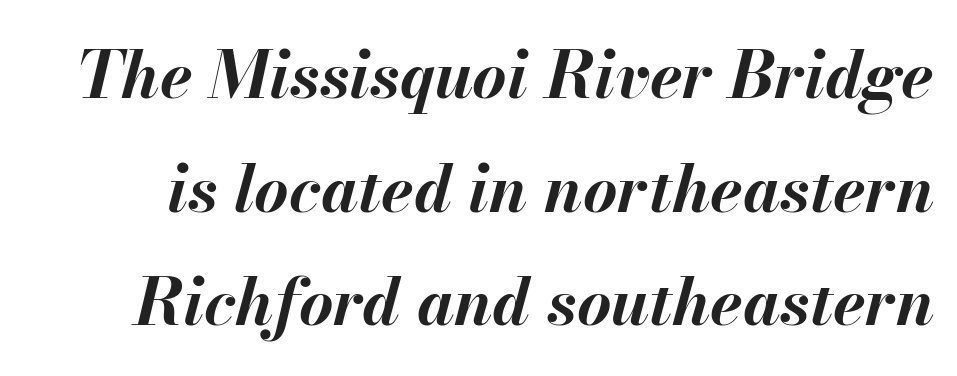
{"italic": "yes", "lean": "right", "slant_degrees": 13, "bold": "yes", "weight": "bold", "width": "normal", "stroke_contrast": "medium", "x_height": "small", "monospaced": "no", "underline": "no", "line_spacing_ratio": 1.72, "letter_spacing": "normal", "letter_spacing_em": 0.0, "glyph_px": 66}
